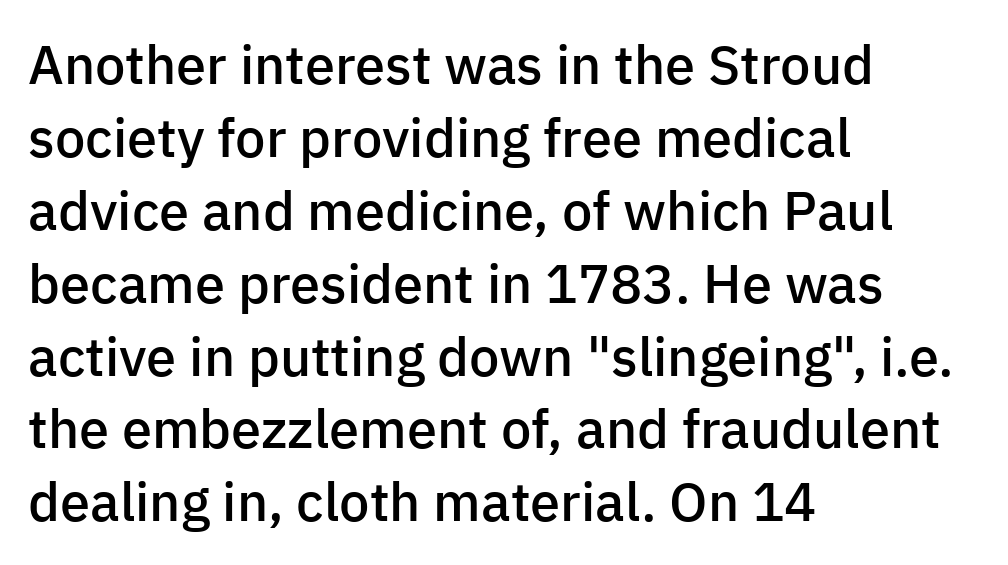
{"serif": "no", "italic": "no", "bold": "semi", "weight": "semibold", "width": "normal", "stroke_contrast": "low", "x_height": "medium", "monospaced": "no", "underline": "no", "align": "left", "line_spacing": "normal", "line_spacing_ratio": 1.35, "letter_spacing": "normal", "letter_spacing_em": 0.0, "glyph_px": 54}
